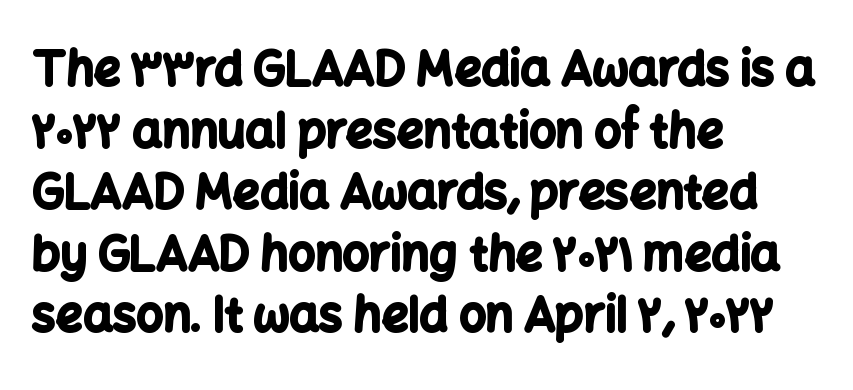
Q: Is the text bold? A: Yes.
Q: Is the text italic (slanted)? A: No, it is upright.
Q: Is the typeface a serif or a sans-serif typeface? A: Sans-serif.
Q: Is the text underlined? A: No.
Q: How is the paragraph aligned? A: Left-aligned.
Q: Is the spacing between letters normal or unusually wide? A: Normal.
Q: Is the spacing between lines tight, normal or loose? A: Normal.
Q: Width (condensed, normal, or wide)? A: Normal.
Q: Stroke contrast? A: Low.
Q: x-height? A: Medium.
Q: Monospaced? A: No.
